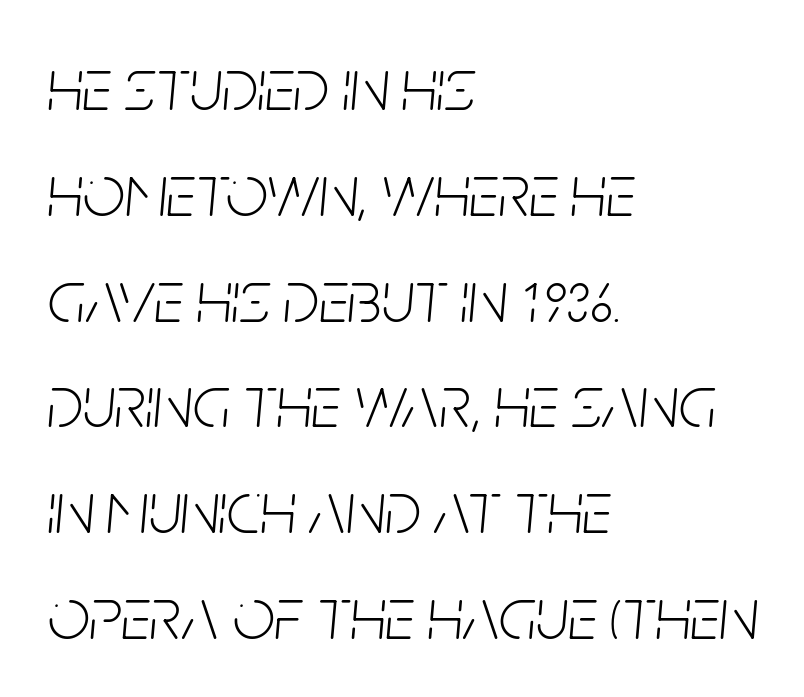
The image shows 74 px light, condensed type, italic (leaning right); set left-aligned, normal line spacing (1.43x), normal letter spacing, not underlined; low stroke contrast and a large x-height.
